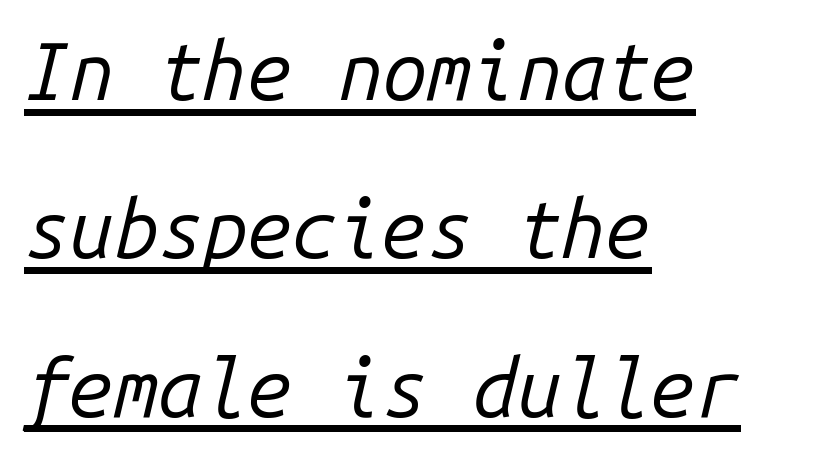
Looks like terminal output: every glyph gets an equal slot. A baseline rule has been typeset under these characters. Vertical stems look standard width or narrower in stroke. Short note: letters normally spaced. If you drew a line through each stem, it would be angled. Layout note: lines flush left.
